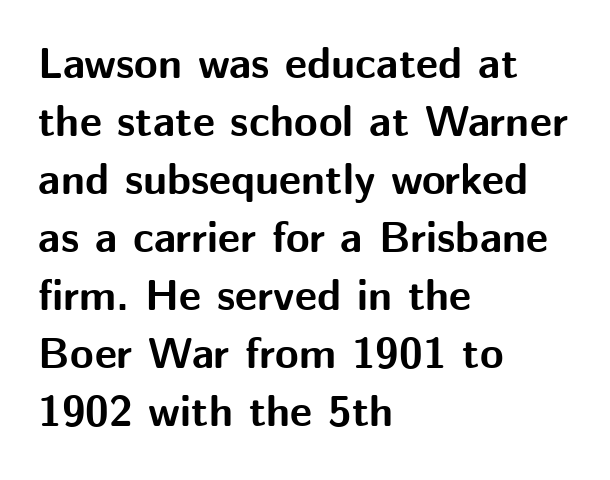
The image shows 43 px bold sans-serif type, upright; set left-aligned, normal line spacing (1.35x), normal letter spacing, not underlined; medium stroke contrast and a medium x-height.
